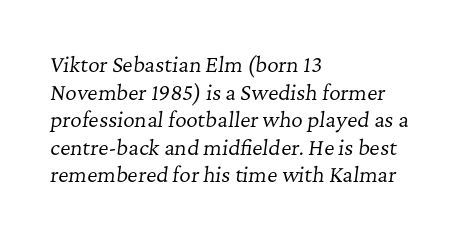
{"italic": "yes", "lean": "right", "slant_degrees": 7, "bold": "no", "underline": "no", "align": "left", "line_spacing": "normal", "line_spacing_ratio": 1.38, "letter_spacing": "normal", "letter_spacing_em": 0.0, "glyph_px": 20}
